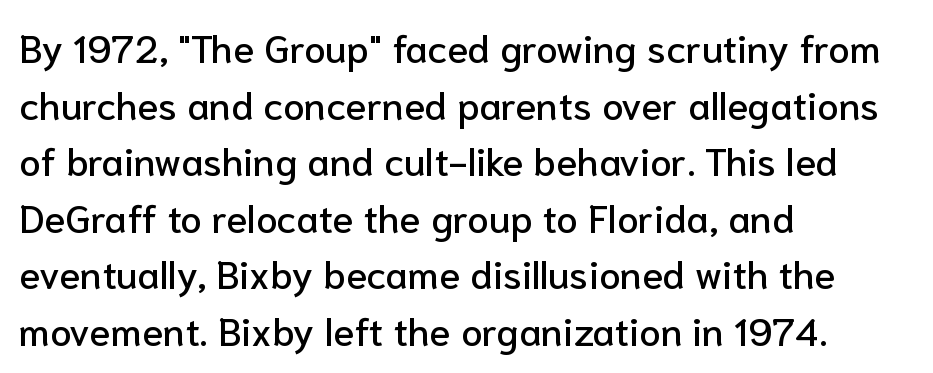
Q: Is the text italic (slanted)? A: No, it is upright.
Q: Is the typeface a serif or a sans-serif typeface? A: Sans-serif.
Q: Is the text underlined? A: No.
Q: How is the paragraph aligned? A: Left-aligned.
Q: Is the spacing between letters normal or unusually wide? A: Normal.
Q: Is the spacing between lines tight, normal or loose? A: Normal.
Q: Width (condensed, normal, or wide)? A: Normal.
Q: Stroke contrast? A: Low.
Q: x-height? A: Medium.
Q: Monospaced? A: No.
